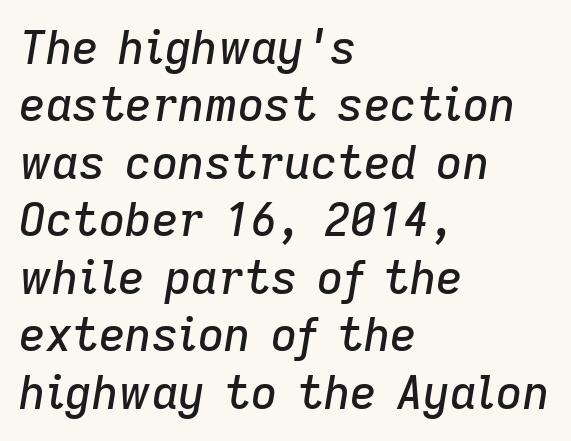
{"italic": "yes", "lean": "right", "slant_degrees": 9, "width": "normal", "stroke_contrast": "low", "x_height": "medium", "monospaced": "no", "underline": "no", "align": "left", "line_spacing": "normal", "line_spacing_ratio": 1.25, "letter_spacing": "normal", "letter_spacing_em": 0.0, "glyph_px": 46}
